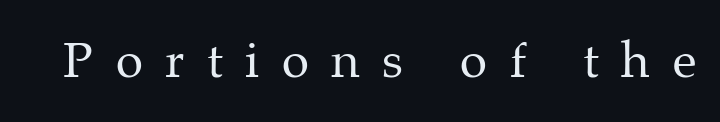
The image shows 49 px regular-weight serif type, upright; set unusually wide letter spacing (+0.46 em), not underlined; medium stroke contrast and a medium x-height.
